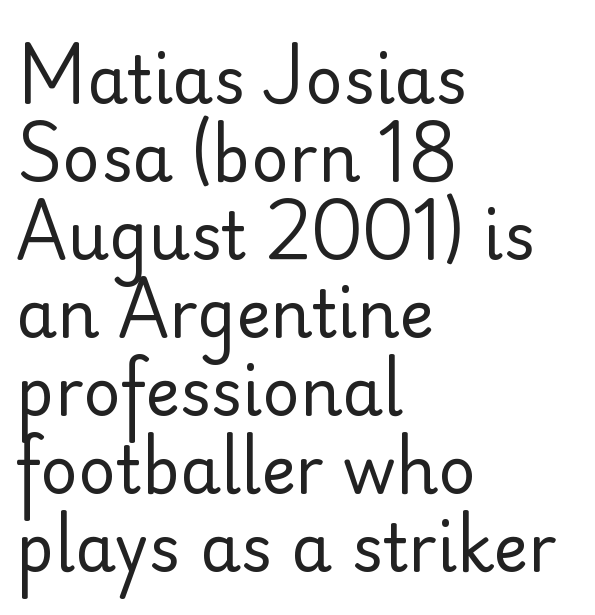
The image shows 65 px regular-weight sans-serif type, upright; set left-aligned, line spacing 1.2x, normal letter spacing, not underlined; low stroke contrast and a small x-height.
